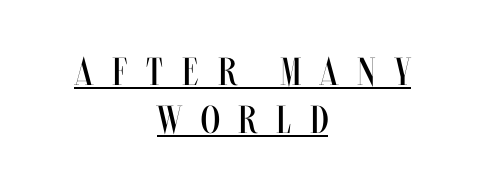
The image shows 39 px regular-weight, condensed type, upright; set centered, line spacing 1.23x, unusually wide letter spacing (+0.49 em), underlined; medium stroke contrast and a large x-height.
